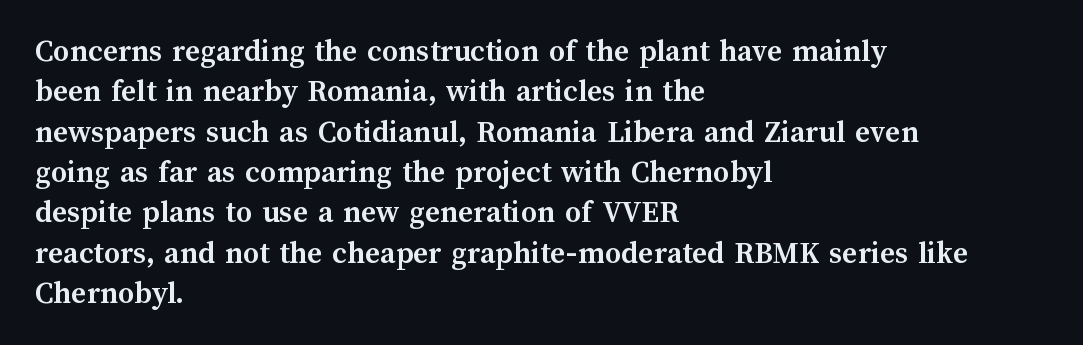
On the weight axis this lands at bold, roughly 700. The zone under the glyphs is completely vacant. Nope, not italic — everything's standing straight. Short and long lines alike share a common starting point at left. Evenly set lines give the paragraph a standard silhouette. Honestly, the letter spacing is just normal — you wouldn't notice it.
